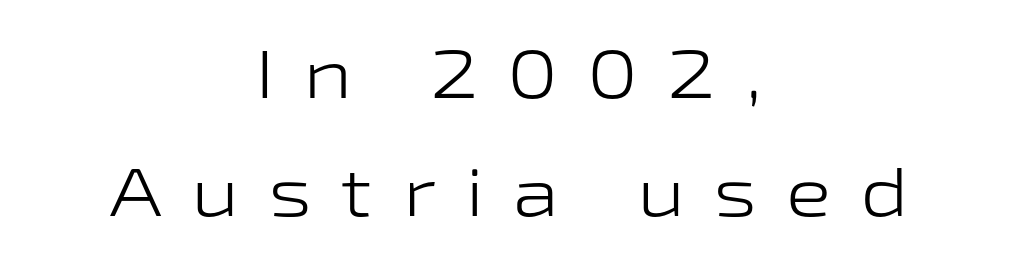
Q: Is the text bold? A: No.
Q: Is the text italic (slanted)? A: No, it is upright.
Q: Is the typeface a serif or a sans-serif typeface? A: Sans-serif.
Q: Is the text underlined? A: No.
Q: How is the paragraph aligned? A: Centered.
Q: Is the spacing between letters normal or unusually wide? A: Unusually wide.
Q: Width (condensed, normal, or wide)? A: Wide.
Q: Stroke contrast? A: Low.
Q: x-height? A: Medium.
Q: Monospaced? A: No.
